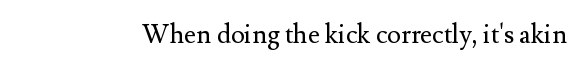
{"italic": "no", "bold": "no", "underline": "no", "letter_spacing": "normal", "letter_spacing_em": 0.0, "glyph_px": 26}
